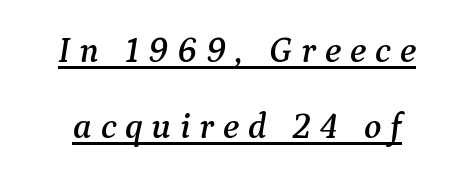
{"serif": "yes", "italic": "yes", "lean": "right", "slant_degrees": 9, "width": "normal", "stroke_contrast": "medium", "x_height": "medium", "monospaced": "no", "underline": "yes", "line_spacing": "loose", "line_spacing_ratio": 2.1, "letter_spacing": "wide", "letter_spacing_em": 0.25, "glyph_px": 36}
